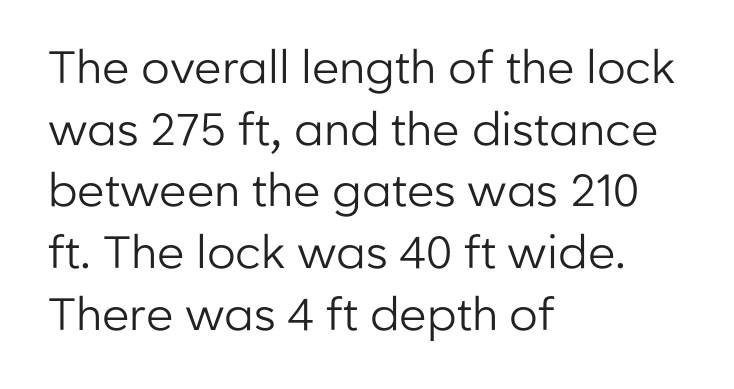
The image shows 45 px regular-weight sans-serif type, upright; set left-aligned, normal line spacing (1.37x), normal letter spacing, not underlined; low stroke contrast and a medium x-height.
